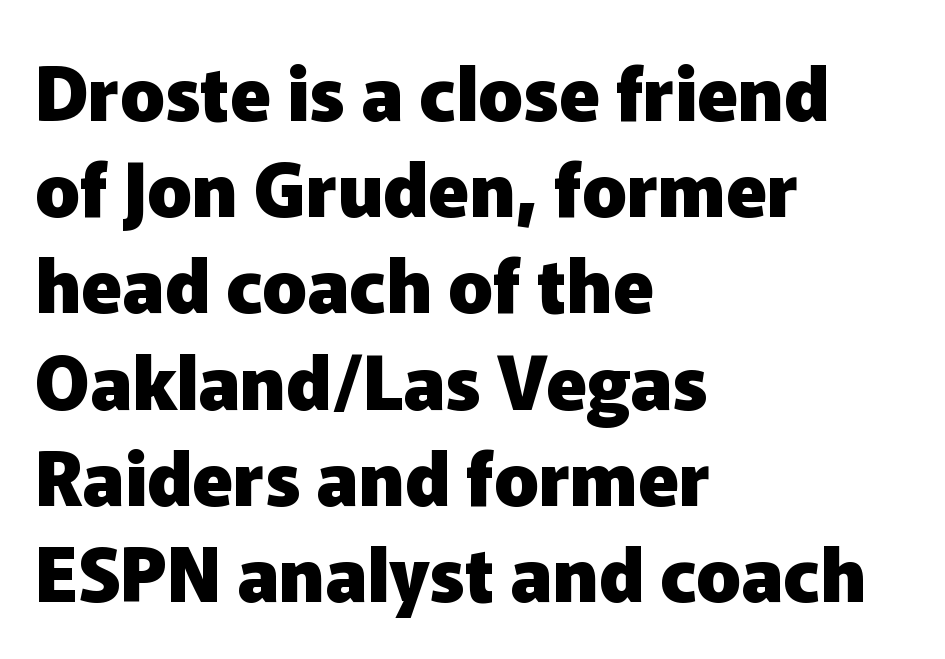
The face used here is proportionally spaced, like ordinary book or web type. The glyphs have the mass of a bold cut. A normal amount of white space separates one row of letters from the next. Is this a sans? Yes — the strokes have no serifs.
